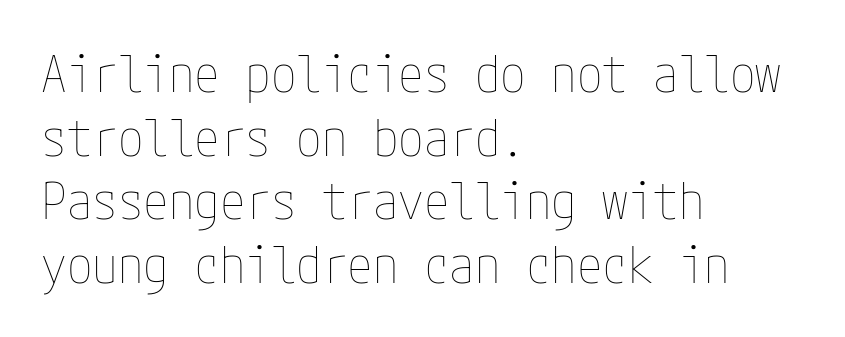
No word sits above an underline. The lettering stays uniformly vertical, giving the passage a roman look. Weight: not bold — regular or lighter. A typesetter would call this leading conventional body-copy spacing. How are the letters spaced? Ordinarily, with no added tracking. Leftover space on each line is placed entirely after the last word.
